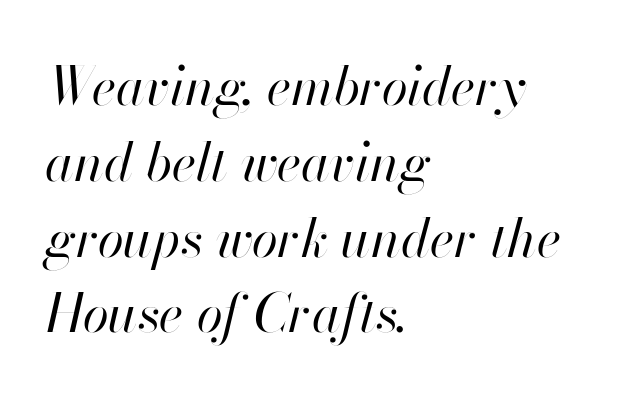
Q: Is the text bold? A: No.
Q: Is the text italic (slanted)? A: Yes, it leans right by about 13 degrees.
Q: Is the text underlined? A: No.
Q: How is the paragraph aligned? A: Left-aligned.
Q: Is the spacing between letters normal or unusually wide? A: Normal.
Q: Is the spacing between lines tight, normal or loose? A: Normal.
Q: Width (condensed, normal, or wide)? A: Normal.
Q: Stroke contrast? A: High.
Q: x-height? A: Small.
Q: Monospaced? A: No.
